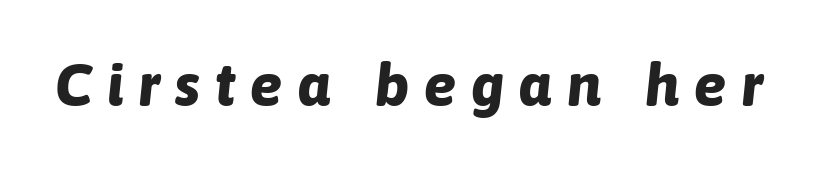
Q: Is the text bold? A: Yes.
Q: Is the text italic (slanted)? A: Yes, it leans right by about 6 degrees.
Q: Is the text underlined? A: No.
Q: Is the spacing between letters normal or unusually wide? A: Unusually wide.
Q: Width (condensed, normal, or wide)? A: Normal.
Q: Stroke contrast? A: Low.
Q: x-height? A: Medium.
Q: Monospaced? A: No.
